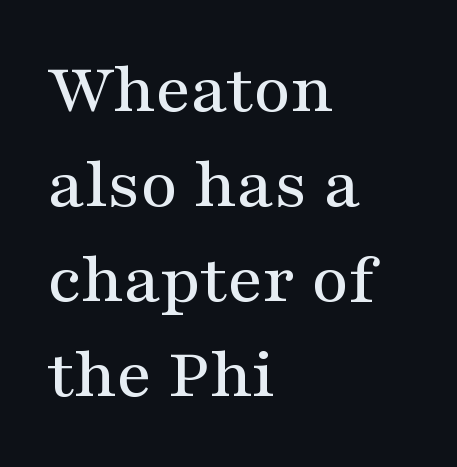
{"serif": "yes", "italic": "no", "width": "wide", "stroke_contrast": "medium", "x_height": "medium", "monospaced": "no", "underline": "no", "align": "left", "line_spacing": "normal", "line_spacing_ratio": 1.32, "letter_spacing": "normal", "letter_spacing_em": 0.0, "glyph_px": 72}
